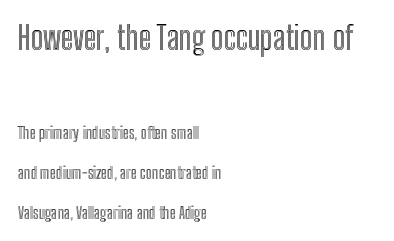
The image shows 32 px condensed type, upright; set left-aligned, loose line spacing (2.49x), normal letter spacing, not underlined; the first (top) block is 2.0x larger; a medium x-height.
